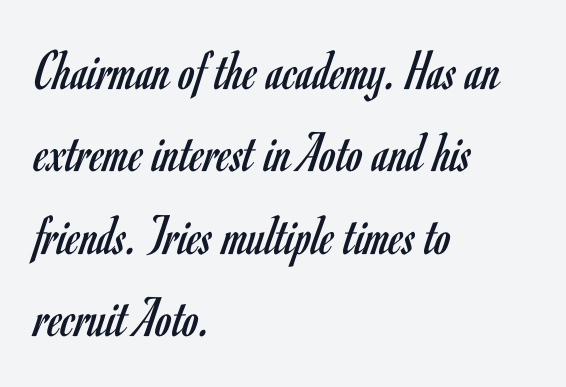
Q: Is the text bold? A: No.
Q: Is the text italic (slanted)? A: Yes.
Q: Is the typeface a serif or a sans-serif typeface? A: Sans-serif.
Q: Is the text underlined? A: No.
Q: How is the paragraph aligned? A: Left-aligned.
Q: Is the spacing between letters normal or unusually wide? A: Normal.
Q: Is the spacing between lines tight, normal or loose? A: Normal.
Q: Width (condensed, normal, or wide)? A: Condensed.
Q: Stroke contrast? A: Low.
Q: x-height? A: Small.
Q: Monospaced? A: No.
